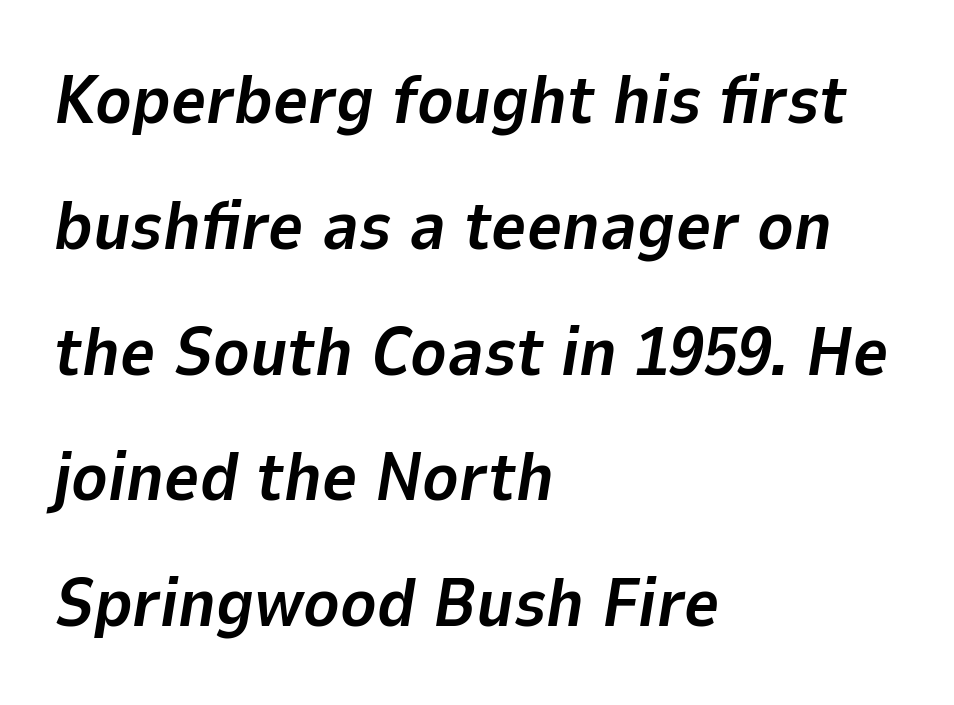
Q: Is the text bold? A: Yes.
Q: Is the text italic (slanted)? A: Yes, it leans right by about 9 degrees.
Q: Is the text underlined? A: No.
Q: How is the paragraph aligned? A: Left-aligned.
Q: Is the spacing between letters normal or unusually wide? A: Normal.
Q: Width (condensed, normal, or wide)? A: Normal.
Q: Stroke contrast? A: Low.
Q: x-height? A: Medium.
Q: Monospaced? A: No.
